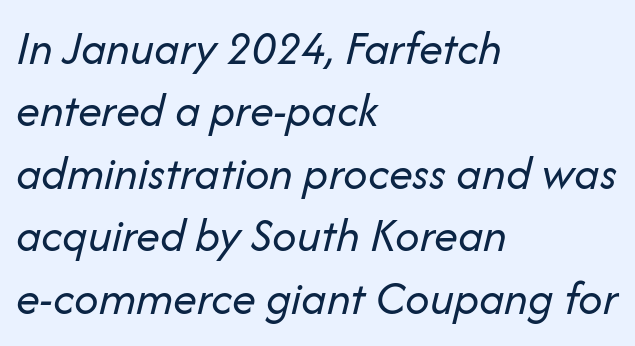
The image shows 48 px regular-weight type, italic (leaning right); set left-aligned, normal line spacing (1.3x), normal letter spacing, not underlined; low stroke contrast and a medium x-height.
